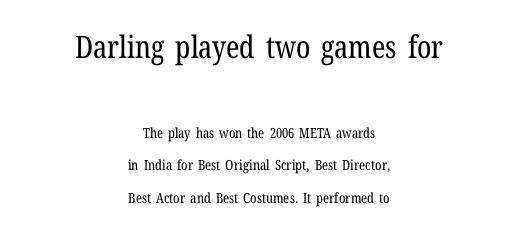
Q: Is the text bold? A: No.
Q: Is the text italic (slanted)? A: No, it is upright.
Q: Is the typeface a serif or a sans-serif typeface? A: Serif.
Q: Is the text underlined? A: No.
Q: How is the paragraph aligned? A: Centered.
Q: Is the spacing between letters normal or unusually wide? A: Normal.
Q: Is the spacing between lines tight, normal or loose? A: Loose.
Q: Which block of text is set in a larger size, the first (top) or the second (bottom)? A: The first (top) one.
Q: Width (condensed, normal, or wide)? A: Condensed.
Q: Stroke contrast? A: Low.
Q: x-height? A: Medium.
Q: Monospaced? A: No.
